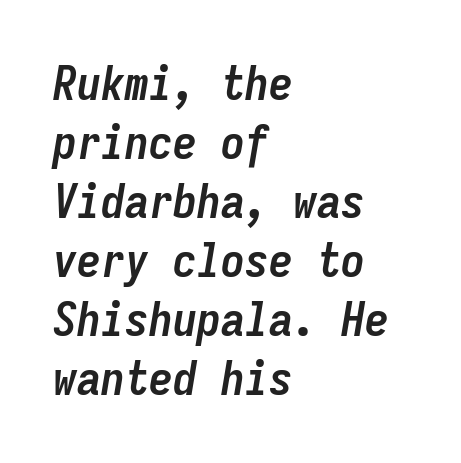
These lines carry a lot of weight — the face is fully bold. Left-aligned paragraph, ragged on the right. These lines keep a tight, regular rhythm from letter to letter. Any mark beneath the type? The region is blank.
